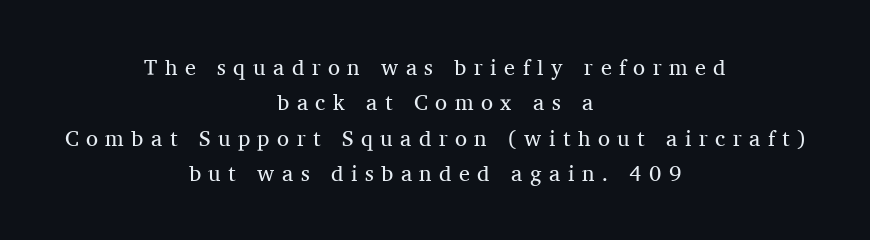
{"italic": "no", "bold": "no", "underline": "no", "align": "center", "line_spacing": "normal", "line_spacing_ratio": 1.61, "letter_spacing": "wide", "letter_spacing_em": 0.34, "glyph_px": 22}
